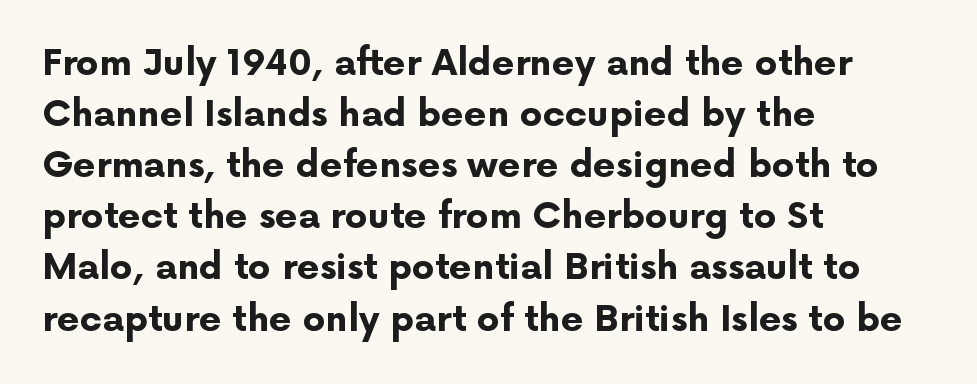
The image shows 36 px bold sans-serif type, upright; set left-aligned, normal line spacing (1.42x), normal letter spacing, not underlined; low stroke contrast and a medium x-height.
